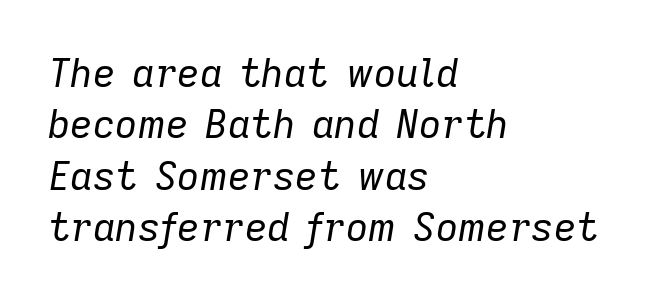
A student would call this left alignment; a typographer would say flush left, rag right. How would I describe the line gaps? Plain and ordinary. Here the designer chose a conventional face with non-uniform glyph widths. These lines keep a tight, regular rhythm from letter to letter.
